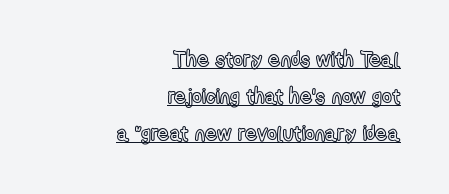
Q: Is the text italic (slanted)? A: No, it is upright.
Q: Is the text underlined? A: Yes.
Q: How is the paragraph aligned? A: Right-aligned.
Q: Is the spacing between letters normal or unusually wide? A: Normal.
